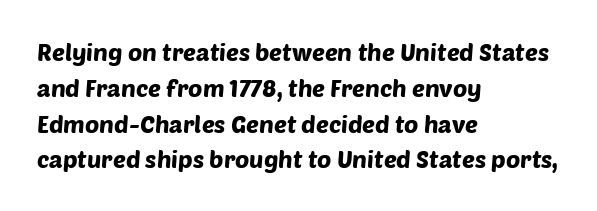
The image shows 24 px text type; set left-aligned, normal line spacing (1.49x), normal letter spacing, not underlined.
